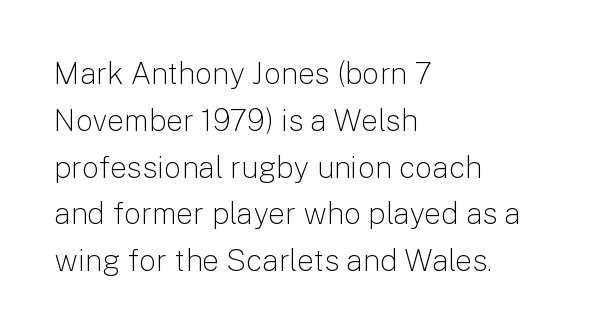
The image shows 30 px light sans-serif type, upright; set left-aligned, normal line spacing (1.56x), normal letter spacing, not underlined; low stroke contrast and a medium x-height.
